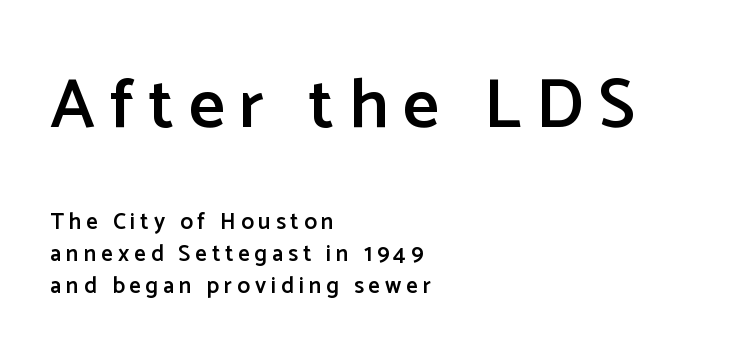
{"serif": "no", "italic": "no", "bold": "semi", "weight": "semibold", "width": "normal", "stroke_contrast": "low", "x_height": "medium", "monospaced": "no", "underline": "no", "align": "left", "line_spacing": "normal", "line_spacing_ratio": 1.39, "letter_spacing": "wide", "letter_spacing_em": 0.21, "larger_block": "first", "size_ratio": 3.04, "glyph_px": 70}
